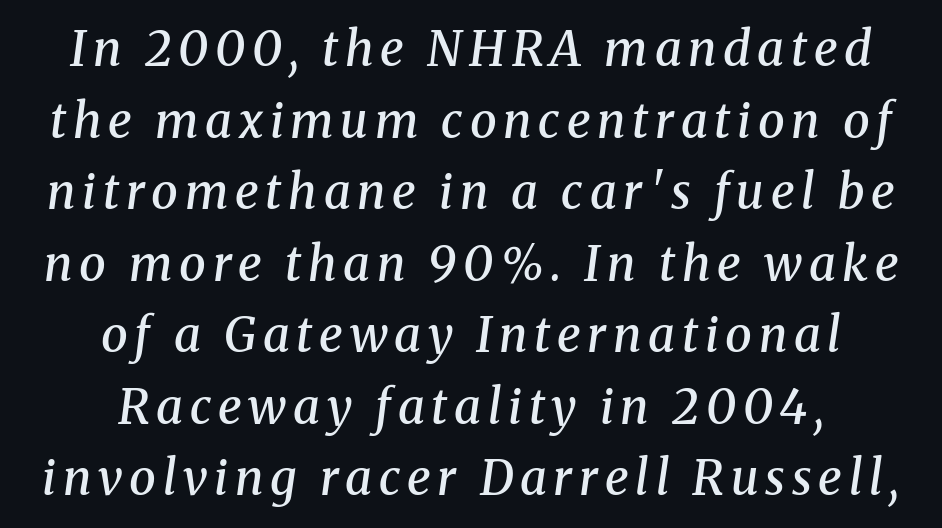
{"serif": "yes", "italic": "yes", "lean": "right", "slant_degrees": 8, "bold": "semi", "weight": "semibold", "width": "normal", "stroke_contrast": "medium", "x_height": "medium", "monospaced": "no", "underline": "no", "align": "center", "line_spacing": "normal", "line_spacing_ratio": 1.49, "glyph_px": 48}
